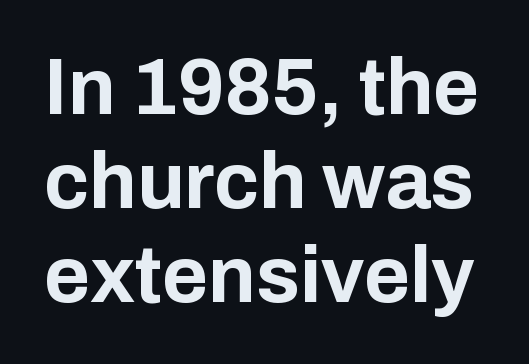
{"serif": "no", "italic": "no", "bold": "yes", "weight": "bold", "width": "normal", "stroke_contrast": "low", "x_height": "medium", "monospaced": "no", "underline": "no", "line_spacing_ratio": 1.19, "letter_spacing": "normal", "letter_spacing_em": 0.0, "glyph_px": 79}
